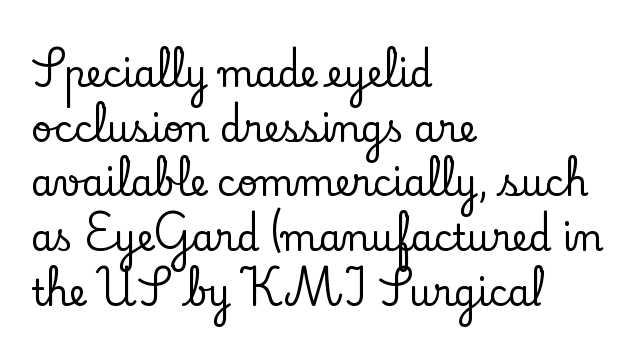
Q: Is the text italic (slanted)? A: No, it is upright.
Q: Is the typeface a serif or a sans-serif typeface? A: Serif.
Q: Is the text underlined? A: No.
Q: How is the paragraph aligned? A: Left-aligned.
Q: Is the spacing between letters normal or unusually wide? A: Normal.
Q: Is the spacing between lines tight, normal or loose? A: Normal.
Q: Width (condensed, normal, or wide)? A: Normal.
Q: Stroke contrast? A: Low.
Q: x-height? A: Small.
Q: Monospaced? A: No.
